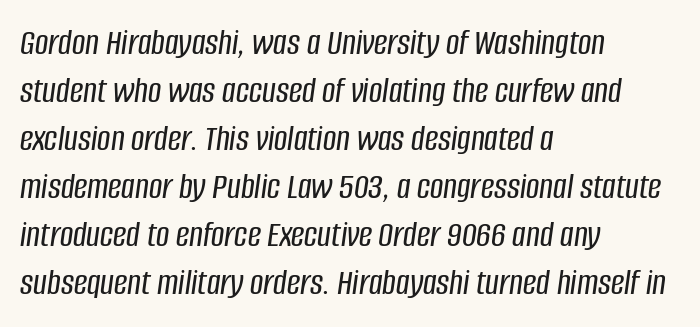
The image shows 37 px condensed type, italic (leaning right); set left-aligned, normal line spacing (1.3x), normal letter spacing, not underlined; low stroke contrast and a large x-height.
